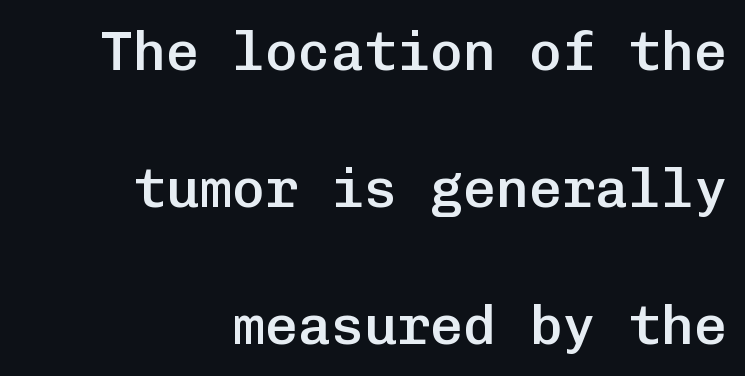
Q: Is the text bold? A: Semi-bold.
Q: Is the text italic (slanted)? A: No, it is upright.
Q: Is the typeface a serif or a sans-serif typeface? A: Sans-serif.
Q: Is the text underlined? A: No.
Q: How is the paragraph aligned? A: Right-aligned.
Q: Is the spacing between letters normal or unusually wide? A: Normal.
Q: Is the spacing between lines tight, normal or loose? A: Loose.
Q: Width (condensed, normal, or wide)? A: Normal.
Q: Stroke contrast? A: Low.
Q: x-height? A: Medium.
Q: Monospaced? A: Yes.
